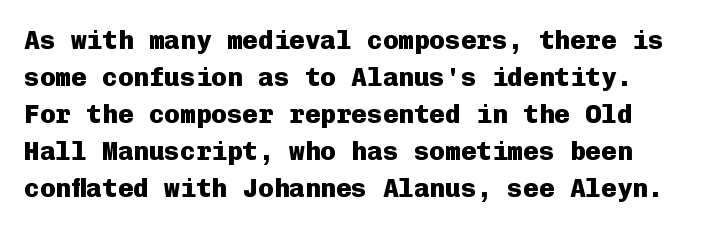
Q: Is the text bold? A: Yes.
Q: Is the text italic (slanted)? A: No, it is upright.
Q: Is the text underlined? A: No.
Q: Is the spacing between letters normal or unusually wide? A: Normal.
Q: Is the spacing between lines tight, normal or loose? A: Normal.
